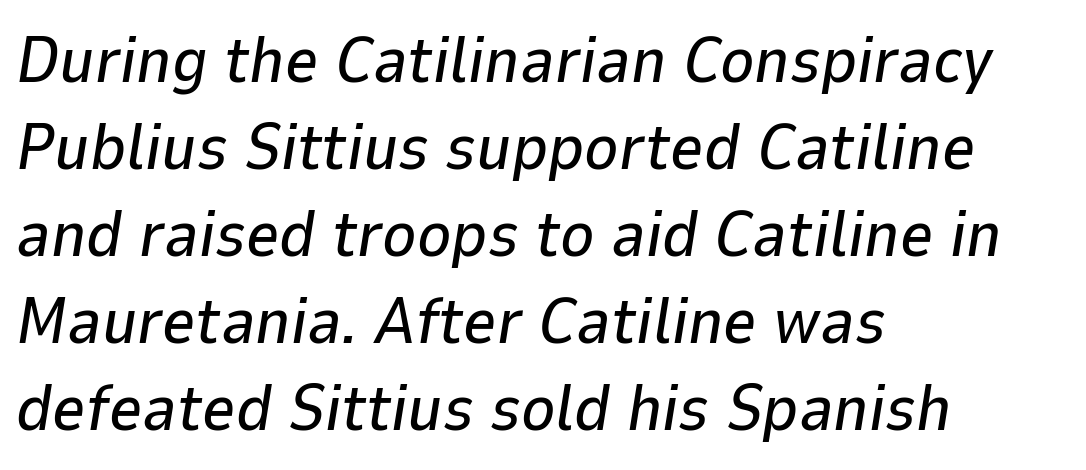
The image shows 65 px text type, italic (leaning right); set left-aligned, normal line spacing (1.34x), normal letter spacing, not underlined; low stroke contrast and a medium x-height.
